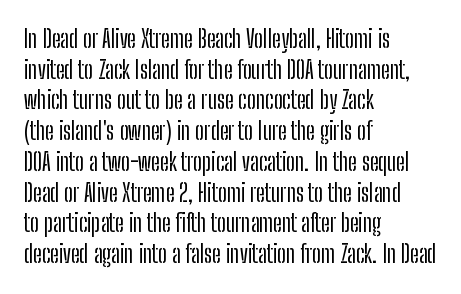
Q: Is the text italic (slanted)? A: No, it is upright.
Q: Is the text underlined? A: No.
Q: How is the paragraph aligned? A: Left-aligned.
Q: Is the spacing between letters normal or unusually wide? A: Normal.
Q: Is the spacing between lines tight, normal or loose? A: Normal.
